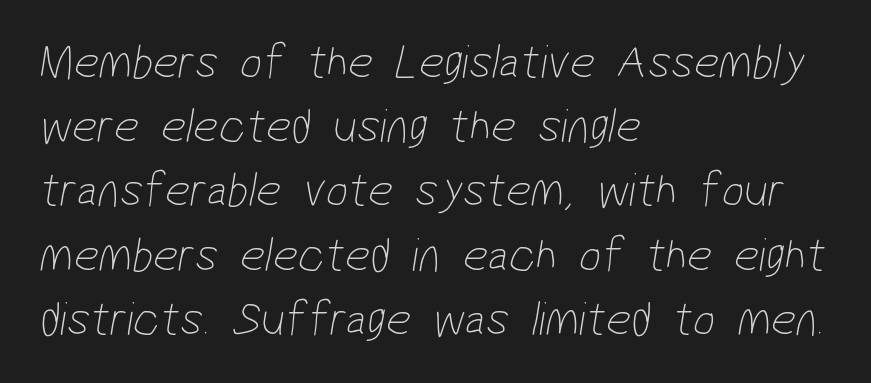
{"serif": "no", "bold": "no", "weight": "thin", "width": "condensed", "stroke_contrast": "low", "x_height": "medium", "monospaced": "no", "underline": "no", "align": "left", "line_spacing": "normal", "line_spacing_ratio": 1.31, "letter_spacing": "normal", "letter_spacing_em": 0.0, "glyph_px": 49}
